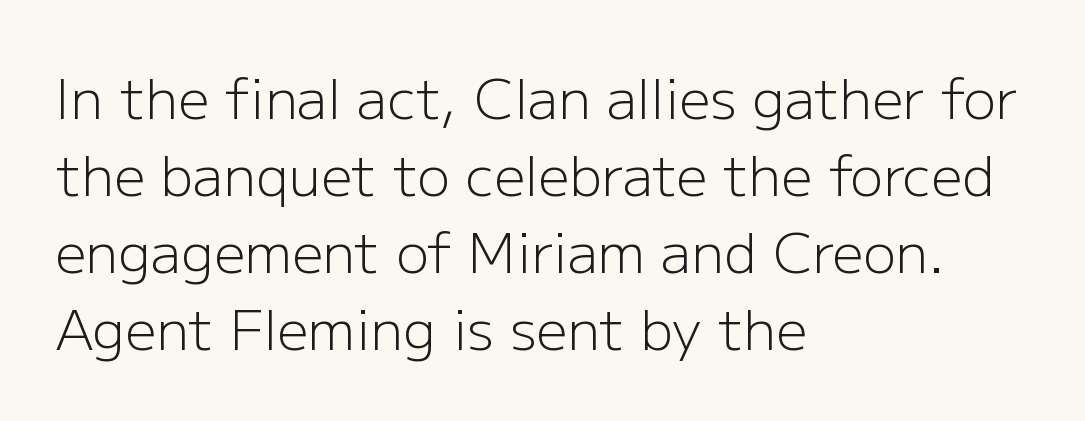
These glyphs show unthickened strokes, regular width or finer. Nothing sits at the stroke ends, so this counts as sans-serif. Honestly, the row spacing looks completely unremarkable. The type sits square on the baseline with zero lean.
